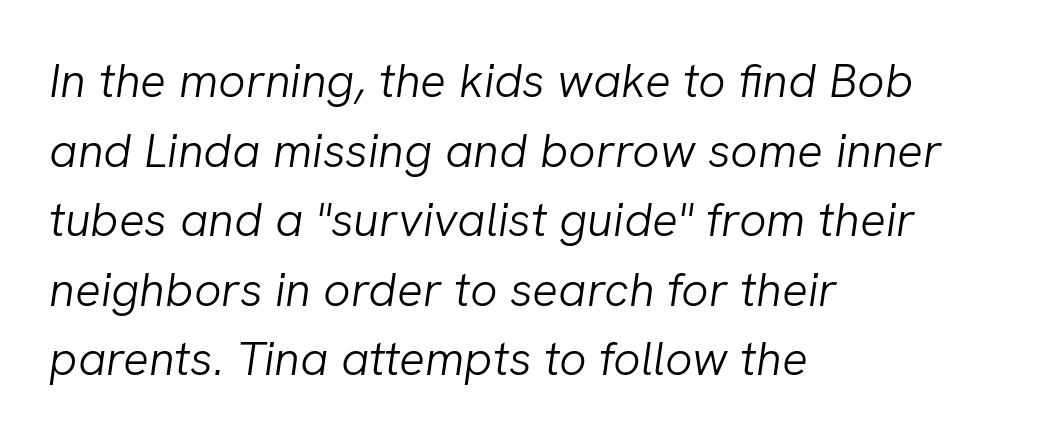
Words float on clear page, feet unadorned. On a weight scale, this lands at 450 or below. Slanted lettering throughout. The block of text has a typical density, with ordinary space between rows. Does extra space separate the letters? No, they use regular spacing. Each letter keeps its own natural width here, so spacing adapts to shape.
